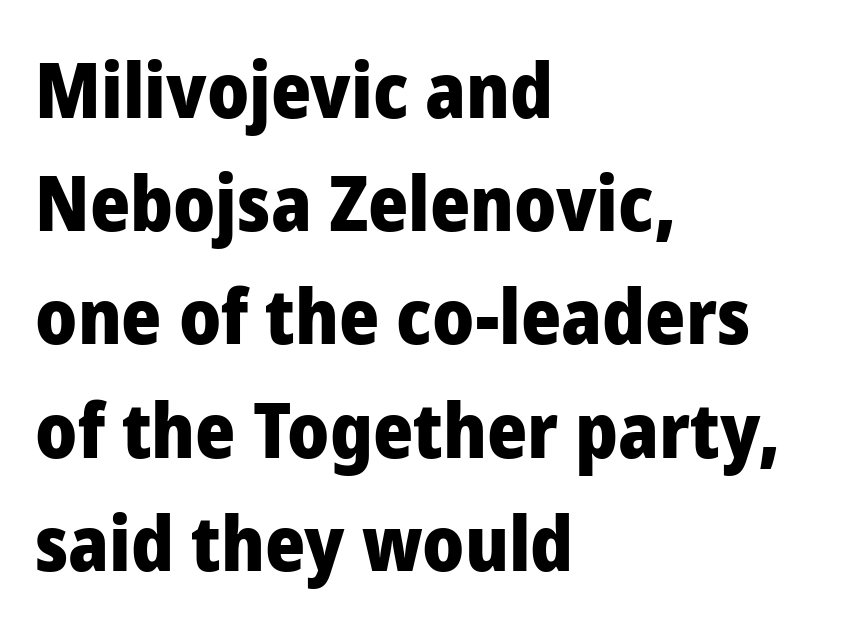
Q: Is the text bold? A: Yes.
Q: Is the text italic (slanted)? A: No, it is upright.
Q: Is the typeface a serif or a sans-serif typeface? A: Sans-serif.
Q: Is the text underlined? A: No.
Q: How is the paragraph aligned? A: Left-aligned.
Q: Is the spacing between letters normal or unusually wide? A: Normal.
Q: Is the spacing between lines tight, normal or loose? A: Normal.
Q: Width (condensed, normal, or wide)? A: Normal.
Q: Stroke contrast? A: Low.
Q: x-height? A: Medium.
Q: Monospaced? A: No.
